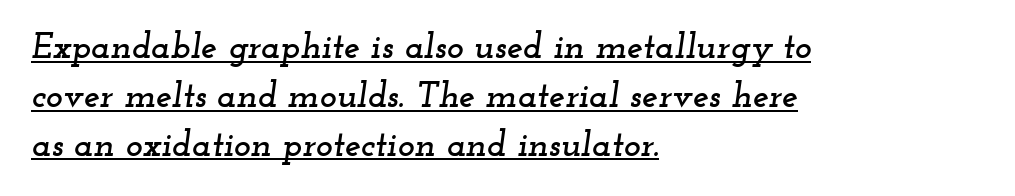
Q: Is the text italic (slanted)? A: Yes, it leans right by about 12 degrees.
Q: Is the typeface a serif or a sans-serif typeface? A: Serif.
Q: Is the text underlined? A: Yes.
Q: How is the paragraph aligned? A: Left-aligned.
Q: Is the spacing between letters normal or unusually wide? A: Normal.
Q: Is the spacing between lines tight, normal or loose? A: Normal.
Q: Width (condensed, normal, or wide)? A: Wide.
Q: Stroke contrast? A: Low.
Q: x-height? A: Small.
Q: Monospaced? A: No.
